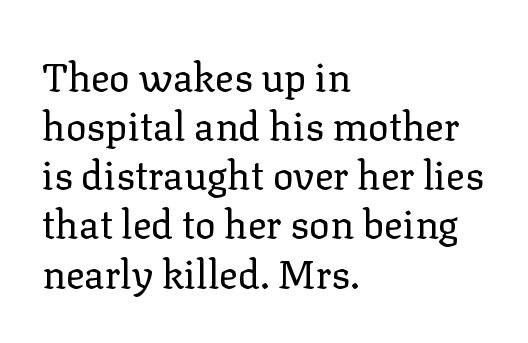
The image shows 39 px regular-weight serif type, upright; set left-aligned, normal line spacing (1.26x), normal letter spacing, not underlined; low stroke contrast and a medium x-height.
